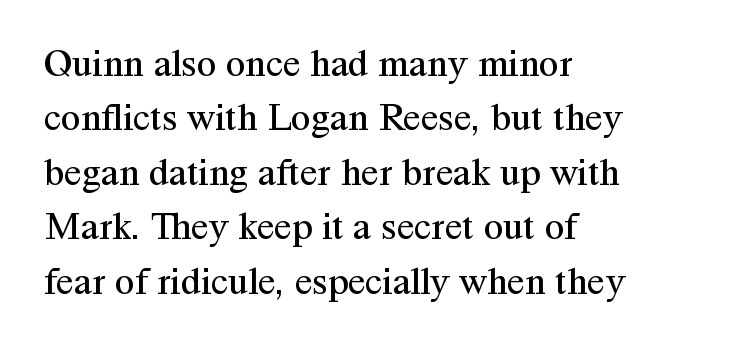
{"serif": "yes", "italic": "no", "bold": "no", "weight": "regular", "width": "normal", "stroke_contrast": "medium", "x_height": "medium", "monospaced": "no", "underline": "no", "align": "left", "line_spacing": "normal", "line_spacing_ratio": 1.36, "letter_spacing": "normal", "letter_spacing_em": 0.0, "glyph_px": 40}
